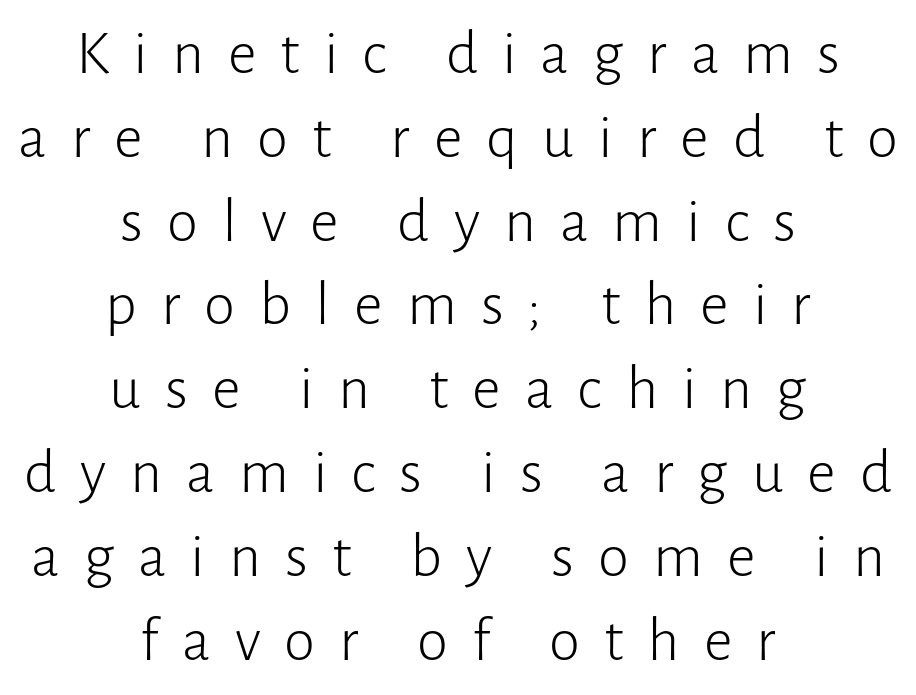
{"serif": "no", "italic": "no", "bold": "no", "weight": "light", "width": "normal", "stroke_contrast": "low", "x_height": "medium", "monospaced": "no", "underline": "no", "align": "center", "line_spacing": "normal", "line_spacing_ratio": 1.33, "letter_spacing": "wide", "letter_spacing_em": 0.38, "glyph_px": 63}
